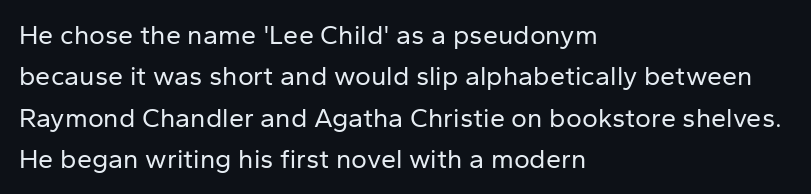
{"italic": "no", "bold": "no", "underline": "no", "align": "left", "line_spacing": "normal", "line_spacing_ratio": 1.53, "letter_spacing": "normal", "letter_spacing_em": 0.0, "glyph_px": 27}
